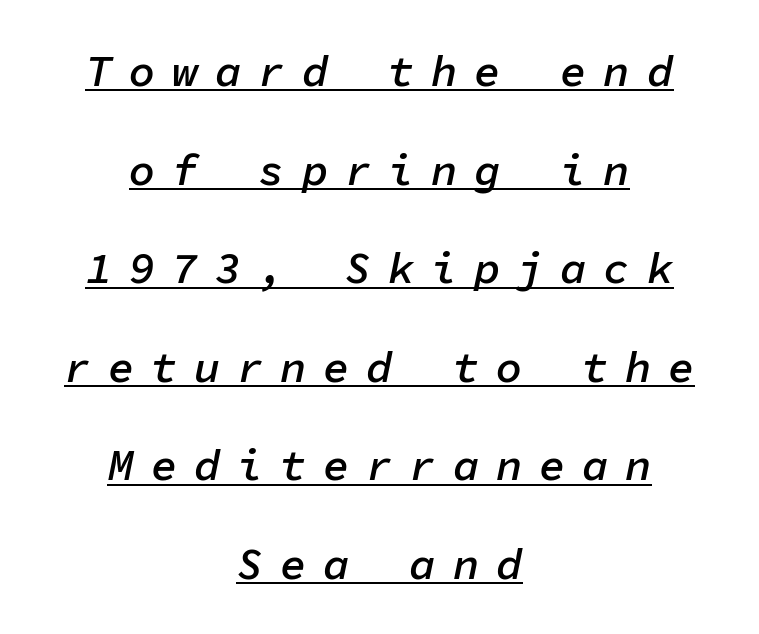
Q: Is the text bold? A: Semi-bold.
Q: Is the text italic (slanted)? A: Yes, it leans right by about 11 degrees.
Q: Is the text underlined? A: Yes.
Q: How is the paragraph aligned? A: Centered.
Q: Is the spacing between letters normal or unusually wide? A: Unusually wide.
Q: Is the spacing between lines tight, normal or loose? A: Loose.
Q: Width (condensed, normal, or wide)? A: Normal.
Q: Stroke contrast? A: Low.
Q: x-height? A: Medium.
Q: Monospaced? A: Yes.
